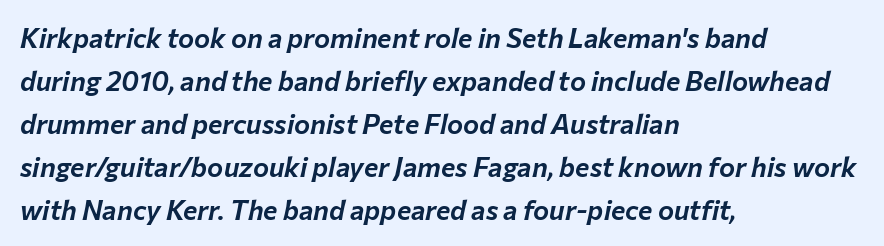
{"italic": "yes", "lean": "right", "slant_degrees": 12, "underline": "no", "align": "left", "line_spacing": "normal", "line_spacing_ratio": 1.59, "letter_spacing": "normal", "letter_spacing_em": 0.0, "glyph_px": 27}
